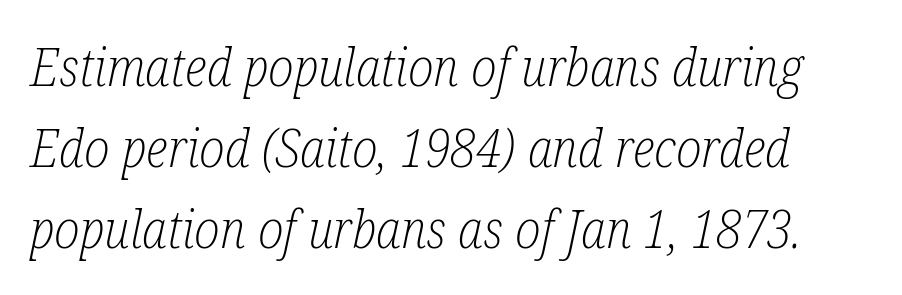
The image shows 52 px light, condensed serif type, italic (leaning right); set normal line spacing (1.56x), normal letter spacing, not underlined; low stroke contrast and a medium x-height.
